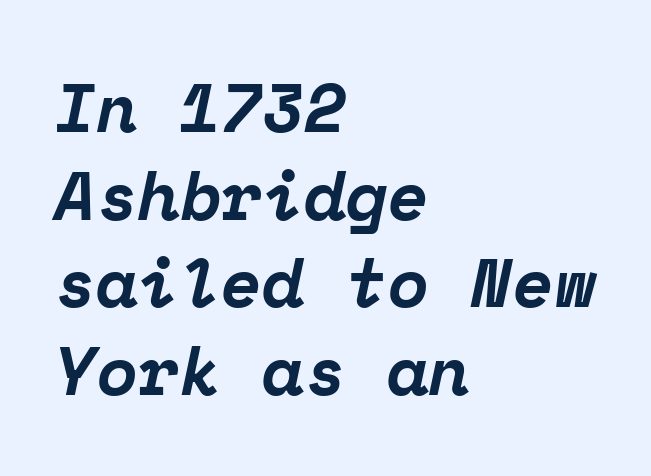
Is this a fixed-width face? Yes — each glyph sits in an identical cell. Heavy-handed strokes throughout: this text is bold. What's the leading like? Ordinary, nothing unusual. The whole block is typeset with a tilt.
